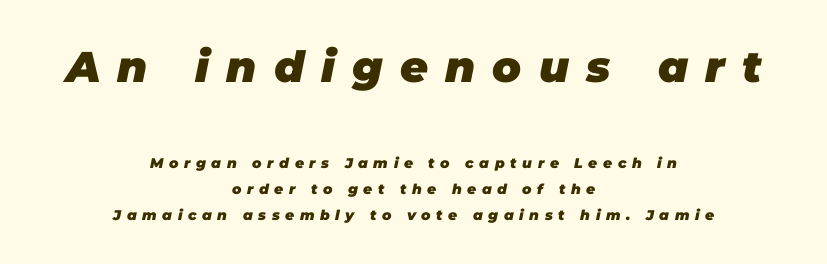
Scale decreases going downward across the two blocks. Looks like regular typesetting: each glyph gets only the width it needs. The glyphs have the mass of a bold cut. If you drew a line through each stem, it would be angled. This rendering features lettering with no underline. The whitespace from short lines is split evenly between both sides.
